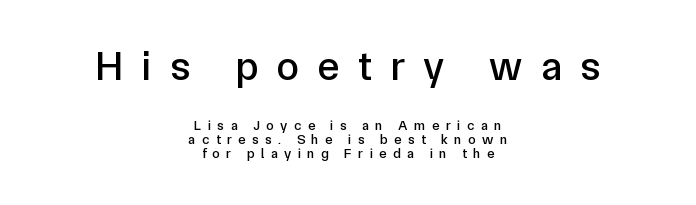
Q: Is the text italic (slanted)? A: No, it is upright.
Q: Is the typeface a serif or a sans-serif typeface? A: Sans-serif.
Q: Is the text underlined? A: No.
Q: How is the paragraph aligned? A: Centered.
Q: Is the spacing between letters normal or unusually wide? A: Unusually wide.
Q: Is the spacing between lines tight, normal or loose? A: Tight.
Q: Which block of text is set in a larger size, the first (top) or the second (bottom)? A: The first (top) one.
Q: Width (condensed, normal, or wide)? A: Normal.
Q: Stroke contrast? A: Low.
Q: x-height? A: Medium.
Q: Monospaced? A: No.
